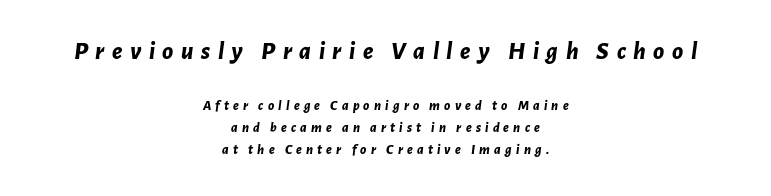
The image shows 25 px bold type, italic (leaning right); set centered, normal line spacing (1.56x), unusually wide letter spacing (+0.3 em), not underlined; the first (top) block is 1.79x larger.
